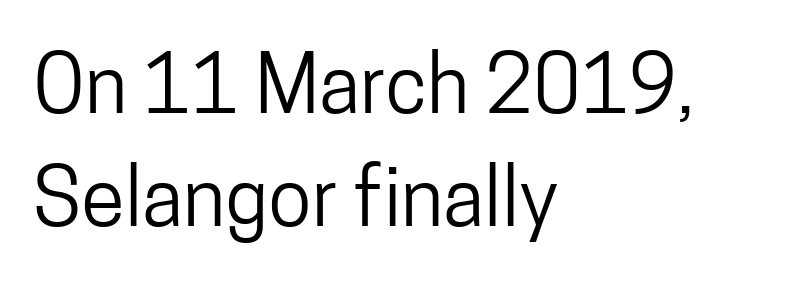
The image shows 80 px condensed sans-serif type, upright; set left-aligned, normal line spacing (1.41x), normal letter spacing, not underlined; low stroke contrast and a medium x-height.
